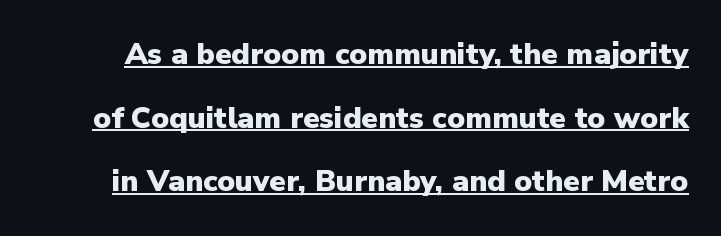
Typesetter's note: full bold, strokes at maximum text heaviness. Emphasis is given by a line drawn under the lettering. Tracking here is standard; glyphs follow each other at the usual distance. Ordinary non-slanted type is in use. Rows of type keep a wide berth in the vertical direction. The passage shown is typed in a proportional face where columns would drift.
